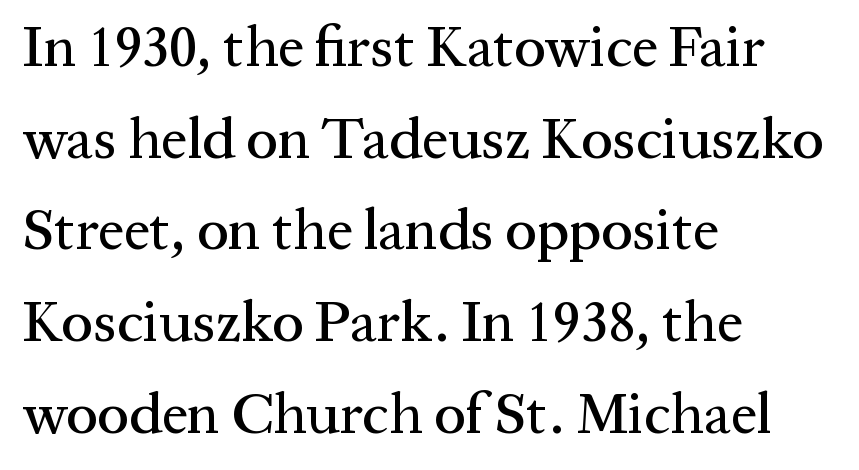
Words appear dense and cohesive because spacing is normal. The letters carry serifs — small finishing strokes at the ends of their stems. Which margin do the lines hug? The left one — the right edge is uneven. When letters stand straight like this, we call the style roman or upright. Glance below the letters and you will spot only blank space.
